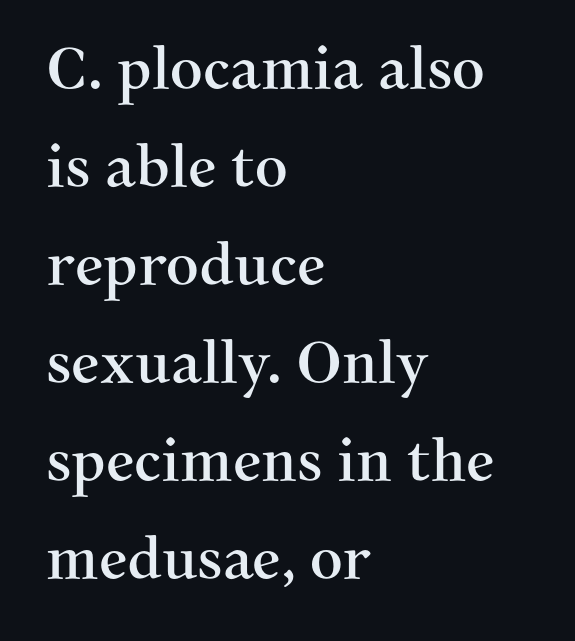
{"serif": "yes", "italic": "no", "width": "normal", "stroke_contrast": "medium", "x_height": "medium", "monospaced": "no", "underline": "no", "align": "left", "line_spacing_ratio": 1.72, "letter_spacing": "normal", "letter_spacing_em": 0.0, "glyph_px": 57}
